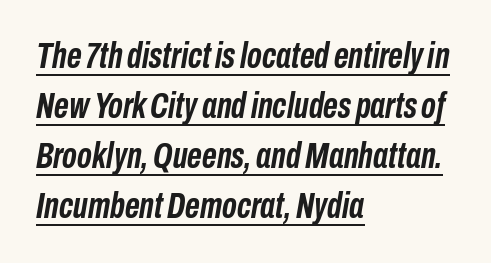
Normally led — the rows are evenly, conventionally spaced. Each line starts at the same left margin while the right side varies. Summary of weight: heavy, a full bold. Italic: yes, the glyphs are oblique. Compared with typical body copy, the letter spacing here is the same. The face used here is proportionally spaced, like ordinary book or web type.
